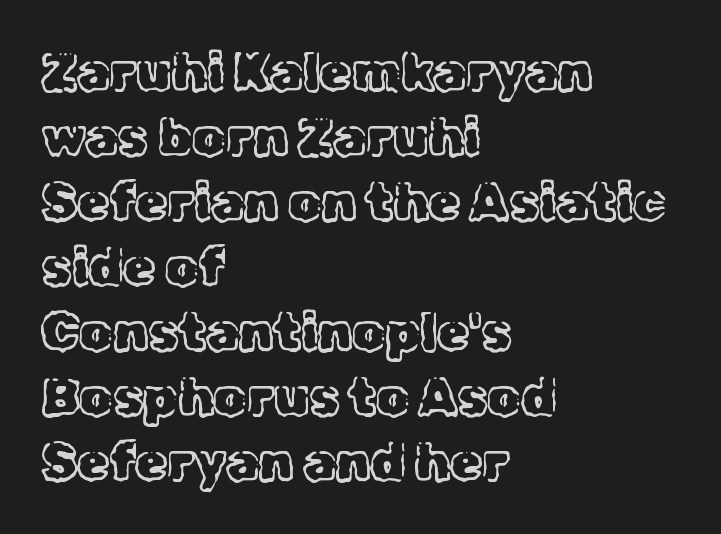
Q: Is the text bold? A: No.
Q: Is the text italic (slanted)? A: No, it is upright.
Q: Is the typeface a serif or a sans-serif typeface? A: Serif.
Q: Is the text underlined? A: No.
Q: How is the paragraph aligned? A: Left-aligned.
Q: Is the spacing between letters normal or unusually wide? A: Normal.
Q: Is the spacing between lines tight, normal or loose? A: Normal.
Q: Width (condensed, normal, or wide)? A: Normal.
Q: x-height? A: Medium.
Q: Monospaced? A: No.
